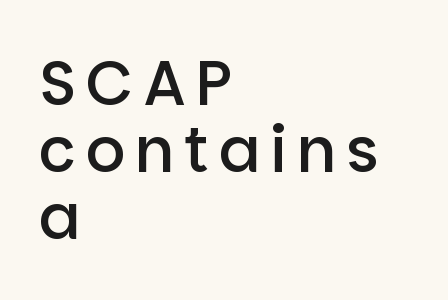
{"serif": "no", "italic": "no", "bold": "semi", "weight": "semibold", "width": "normal", "stroke_contrast": "low", "x_height": "large", "monospaced": "no", "underline": "no", "align": "left", "line_spacing": "tight", "line_spacing_ratio": 1.08, "glyph_px": 62}
